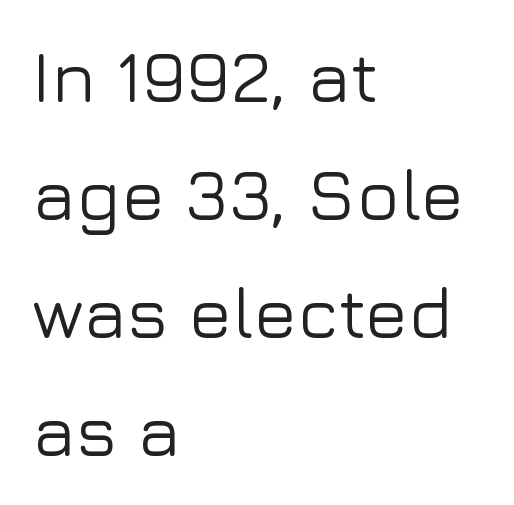
Underlining? Definitely not there. Is this a sans? Yes — the strokes have no serifs. Line beginnings align vertically; line endings do not. Character widths vary here, with narrow letters taking less room than wide ones. This rendering leaves character spacing at its baseline value.
